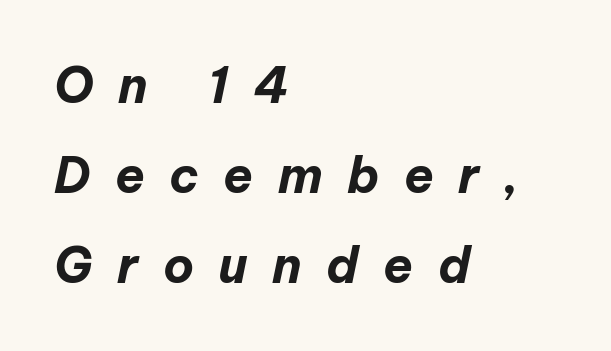
The image shows 49 px bold type, italic (leaning right); set left-aligned, line spacing 1.84x, unusually wide letter spacing (+0.5 em), not underlined; low stroke contrast and a medium x-height.
